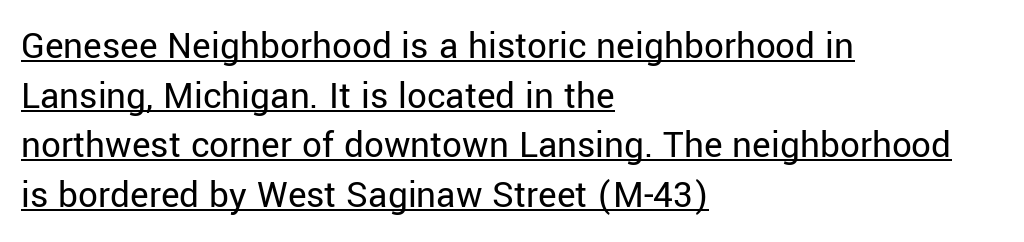
Q: Is the text bold? A: No.
Q: Is the text italic (slanted)? A: No, it is upright.
Q: Is the typeface a serif or a sans-serif typeface? A: Sans-serif.
Q: Is the text underlined? A: Yes.
Q: How is the paragraph aligned? A: Left-aligned.
Q: Is the spacing between letters normal or unusually wide? A: Normal.
Q: Is the spacing between lines tight, normal or loose? A: Normal.
Q: Width (condensed, normal, or wide)? A: Normal.
Q: Stroke contrast? A: Low.
Q: x-height? A: Medium.
Q: Monospaced? A: No.
